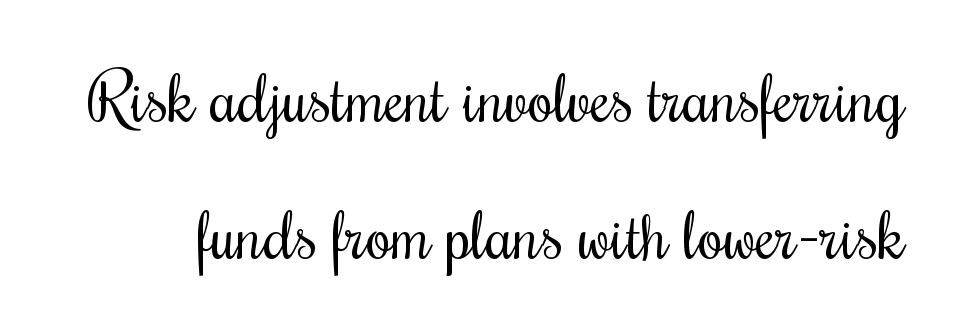
These lines are rendered in a variable-pitch font. Weight class: somewhere from thin through regular. Glyph-to-glyph distance matches everyday printed text. Rule under the text: the space is simply empty. The type family on display is of the serif kind.
